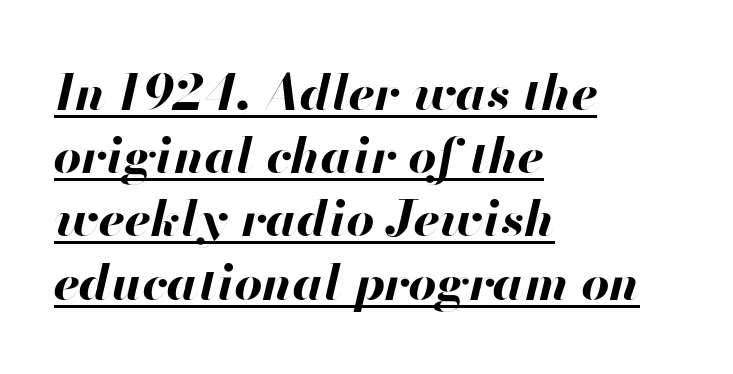
Q: Is the text bold? A: Yes.
Q: Is the text italic (slanted)? A: Yes, it leans right by about 13 degrees.
Q: Is the text underlined? A: Yes.
Q: How is the paragraph aligned? A: Left-aligned.
Q: Is the spacing between letters normal or unusually wide? A: Normal.
Q: Is the spacing between lines tight, normal or loose? A: Normal.
Q: Width (condensed, normal, or wide)? A: Normal.
Q: Stroke contrast? A: High.
Q: x-height? A: Small.
Q: Monospaced? A: No.
